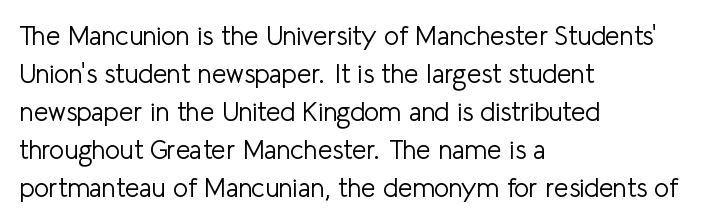
The image shows 26 px text type, upright; set left-aligned, normal line spacing (1.46x), normal letter spacing, not underlined.
